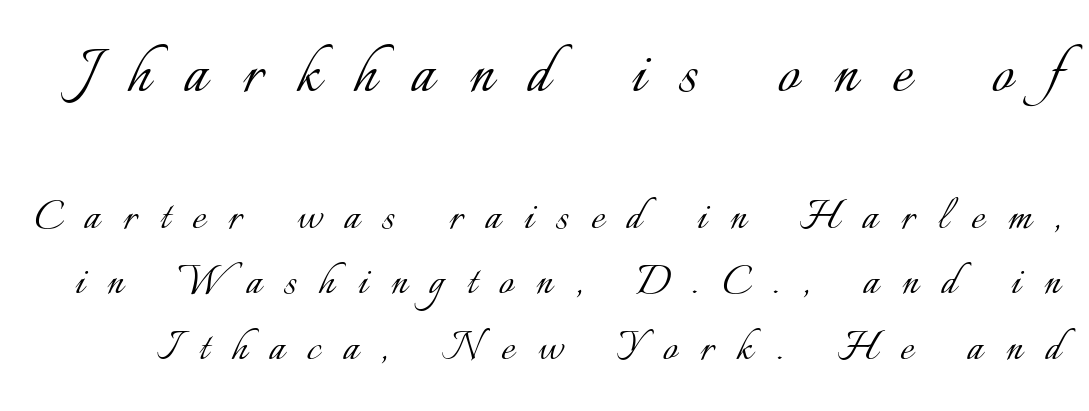
Unbolded letterforms with no extra heft. Each letter keeps its own natural width here, so spacing adapts to shape. Observe the wide spacing: letters keep a clear distance from each other. Bigger letters appear in the top chunk; the bottom chunk is reduced.
